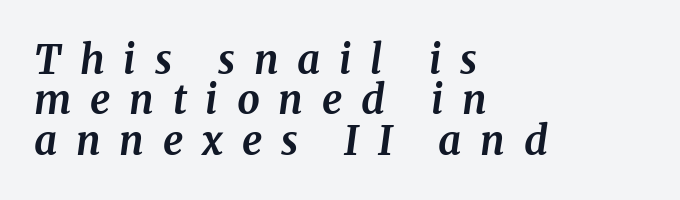
The image shows 40 px bold serif type, italic (leaning right); set left-aligned, tight line spacing (1.01x), unusually wide letter spacing (+0.47 em), not underlined; medium stroke contrast and a medium x-height.
